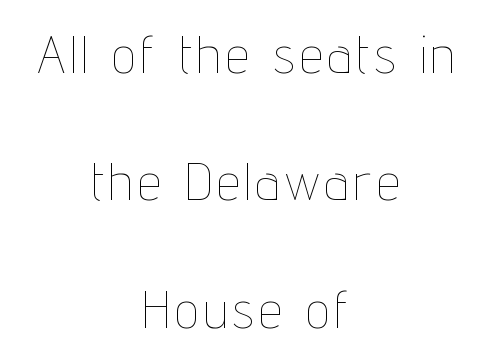
{"italic": "no", "bold": "no", "weight": "thin", "width": "condensed", "stroke_contrast": "low", "x_height": "medium", "monospaced": "no", "underline": "no", "align": "center", "line_spacing": "loose", "line_spacing_ratio": 2.45, "glyph_px": 52}
